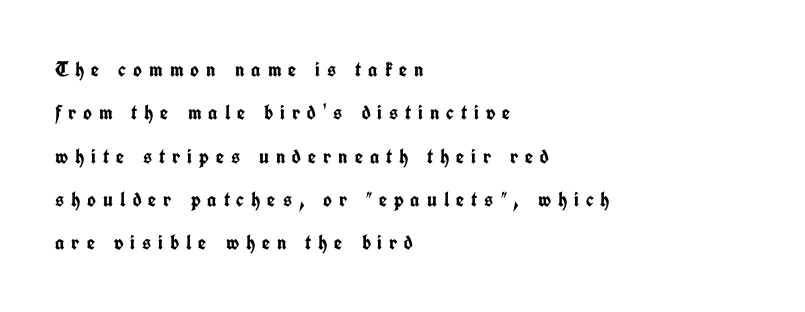
The image shows 21 px bold type, upright; set left-aligned, loose line spacing (2.06x), unusually wide letter spacing (+0.33 em), not underlined.
